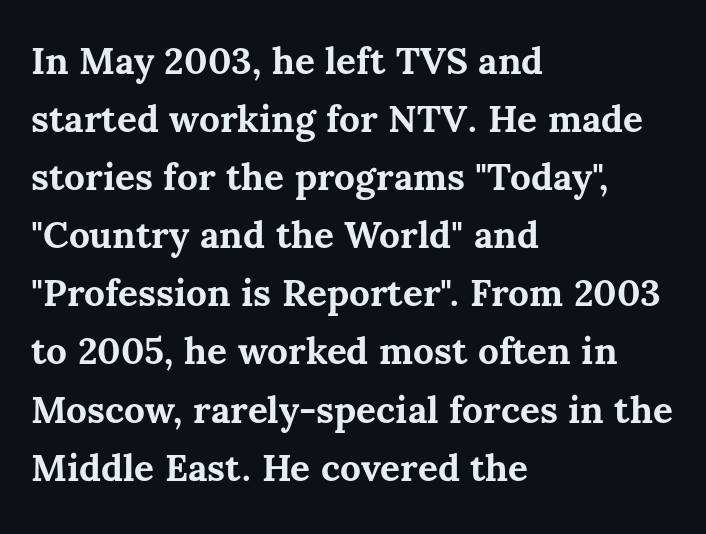
Q: Is the text bold? A: Yes.
Q: Is the text italic (slanted)? A: No, it is upright.
Q: Is the text underlined? A: No.
Q: How is the paragraph aligned? A: Left-aligned.
Q: Is the spacing between letters normal or unusually wide? A: Normal.
Q: Is the spacing between lines tight, normal or loose? A: Normal.
Q: Width (condensed, normal, or wide)? A: Normal.
Q: Stroke contrast? A: Medium.
Q: x-height? A: Medium.
Q: Monospaced? A: No.
